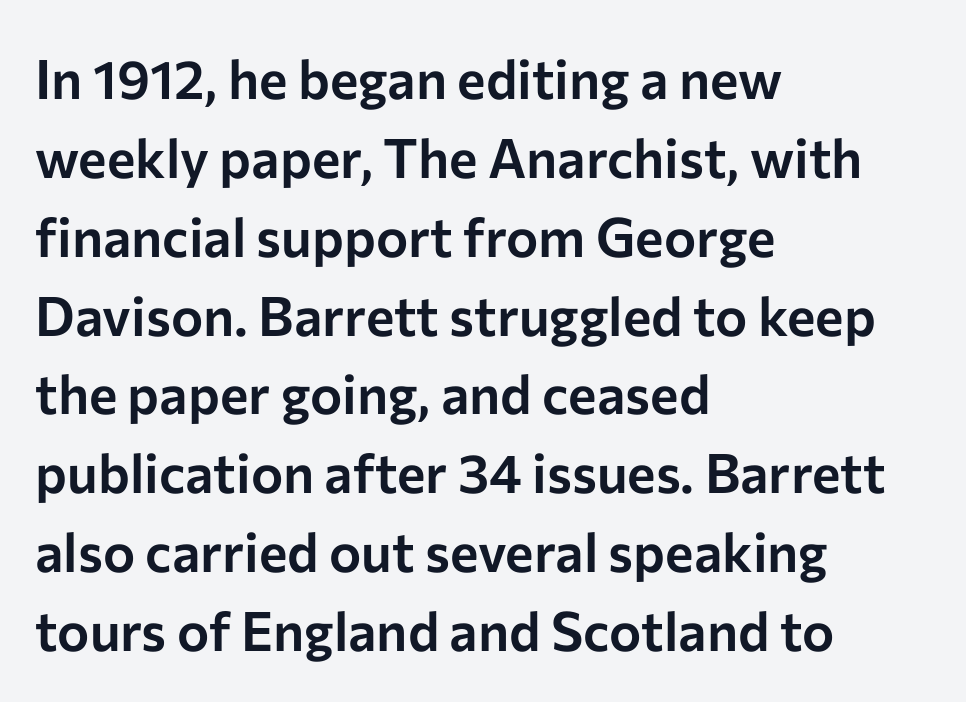
{"serif": "no", "italic": "no", "width": "normal", "stroke_contrast": "low", "x_height": "medium", "monospaced": "no", "underline": "no", "align": "left", "line_spacing": "normal", "line_spacing_ratio": 1.46, "letter_spacing": "normal", "letter_spacing_em": 0.0, "glyph_px": 54}
